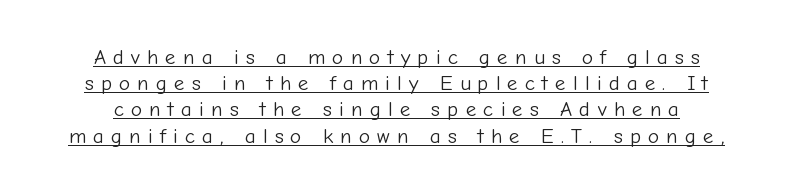
The passage shown stacks its lines at a standard gap. The passage shown has open, widely tracked lettering throughout. Weight class: somewhere from thin through regular. Every word sits above its own underline. A roman cut, with each character standing at attention.
